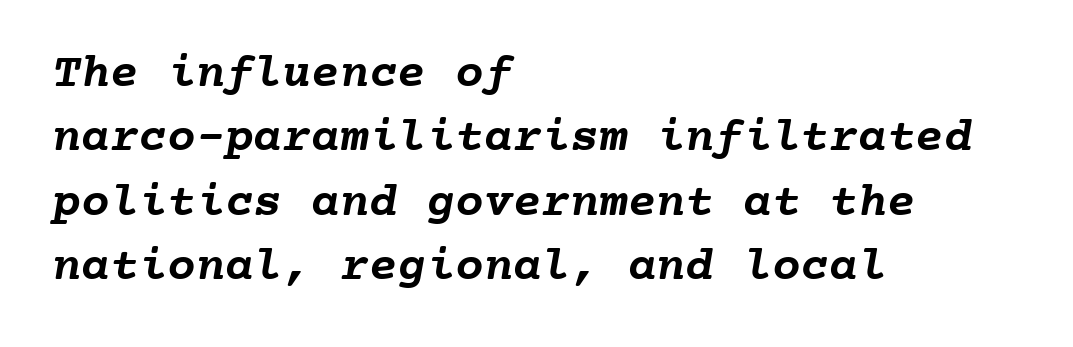
The image shows 48 px semibold type, monospaced; set left-aligned, normal line spacing (1.34x), normal letter spacing, not underlined; low stroke contrast and a medium x-height.
